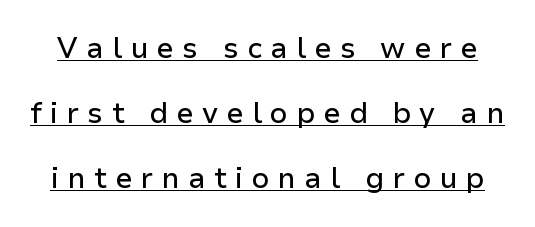
Q: Is the text italic (slanted)? A: No, it is upright.
Q: Is the typeface a serif or a sans-serif typeface? A: Sans-serif.
Q: Is the text underlined? A: Yes.
Q: Is the spacing between letters normal or unusually wide? A: Unusually wide.
Q: Is the spacing between lines tight, normal or loose? A: Loose.
Q: Width (condensed, normal, or wide)? A: Normal.
Q: Stroke contrast? A: Low.
Q: x-height? A: Medium.
Q: Monospaced? A: No.
